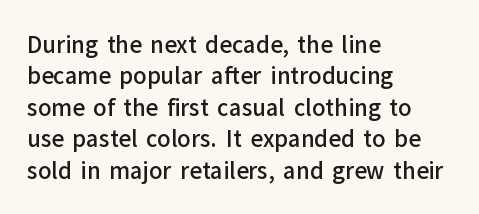
The image shows 22 px text type, upright; set left-aligned, normal line spacing (1.43x), normal letter spacing, not underlined.
